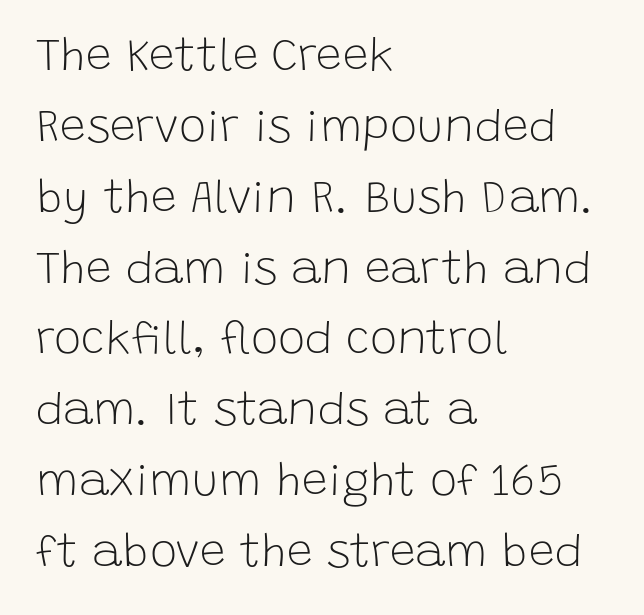
Looks like regular typesetting: each glyph gets only the width it needs. Posture: vertical. The paragraph has a hard left edge and a soft right edge. Look at the tracking — it's just the regular setting, nothing added. Quick note: interline space is typical. The strokes carry an ordinary text weight at most.
